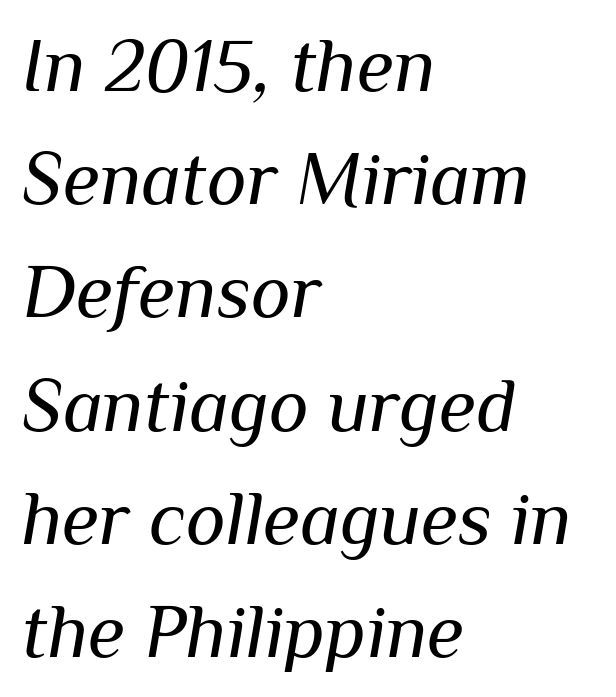
Q: Is the text bold? A: No.
Q: Is the text italic (slanted)? A: Yes, it leans right by about 10 degrees.
Q: Is the text underlined? A: No.
Q: How is the paragraph aligned? A: Left-aligned.
Q: Is the spacing between letters normal or unusually wide? A: Normal.
Q: Is the spacing between lines tight, normal or loose? A: Normal.
Q: Width (condensed, normal, or wide)? A: Normal.
Q: Stroke contrast? A: Medium.
Q: x-height? A: Medium.
Q: Monospaced? A: No.
